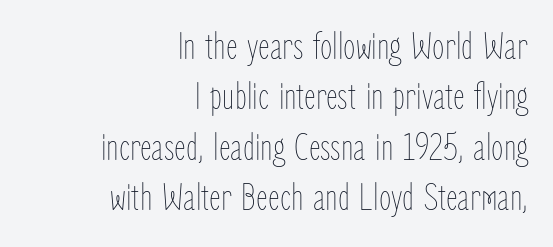
The image shows 40 px thin, condensed type, upright; set right-aligned, normal line spacing (1.26x), normal letter spacing, not underlined; low stroke contrast and a medium x-height.
